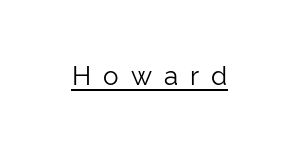
Q: Is the text bold? A: No.
Q: Is the text italic (slanted)? A: No, it is upright.
Q: Is the text underlined? A: Yes.
Q: Is the spacing between letters normal or unusually wide? A: Unusually wide.
